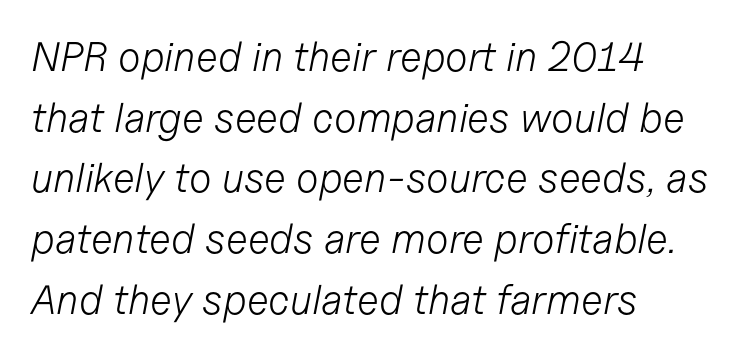
{"italic": "yes", "lean": "right", "slant_degrees": 11, "bold": "no", "weight": "light", "width": "normal", "stroke_contrast": "low", "x_height": "medium", "monospaced": "no", "underline": "no", "align": "left", "line_spacing": "normal", "line_spacing_ratio": 1.48, "letter_spacing": "normal", "letter_spacing_em": 0.0, "glyph_px": 41}
